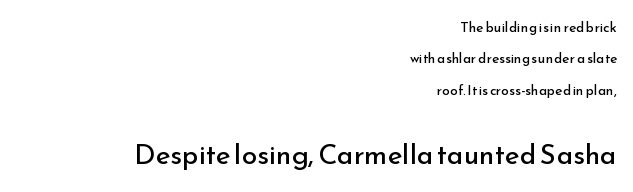
Q: Is the text bold? A: No.
Q: Is the text italic (slanted)? A: No, it is upright.
Q: Is the typeface a serif or a sans-serif typeface? A: Sans-serif.
Q: Is the text underlined? A: No.
Q: How is the paragraph aligned? A: Right-aligned.
Q: Is the spacing between letters normal or unusually wide? A: Normal.
Q: Is the spacing between lines tight, normal or loose? A: Loose.
Q: Which block of text is set in a larger size, the first (top) or the second (bottom)? A: The second (bottom) one.
Q: Width (condensed, normal, or wide)? A: Normal.
Q: Stroke contrast? A: Low.
Q: x-height? A: Small.
Q: Monospaced? A: No.
